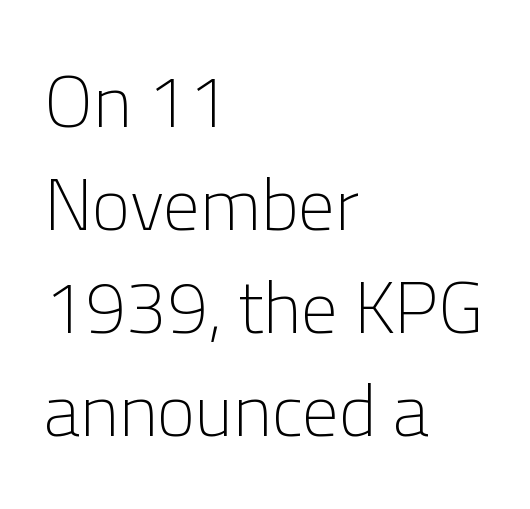
Q: Is the text bold? A: No.
Q: Is the text italic (slanted)? A: No, it is upright.
Q: Is the typeface a serif or a sans-serif typeface? A: Sans-serif.
Q: Is the text underlined? A: No.
Q: How is the paragraph aligned? A: Left-aligned.
Q: Is the spacing between letters normal or unusually wide? A: Normal.
Q: Is the spacing between lines tight, normal or loose? A: Normal.
Q: Width (condensed, normal, or wide)? A: Normal.
Q: Stroke contrast? A: Low.
Q: x-height? A: Medium.
Q: Monospaced? A: No.
